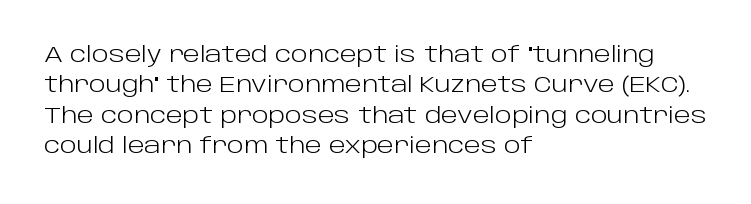
A quiet, ordinary-to-light weight characterises the typeface. The text block is weighted toward the left margin, trailing off unevenly rightward. This rendering leaves character spacing at its baseline value. Characters remain perfectly vertical along every line. The strip under each line holds only bare page.
